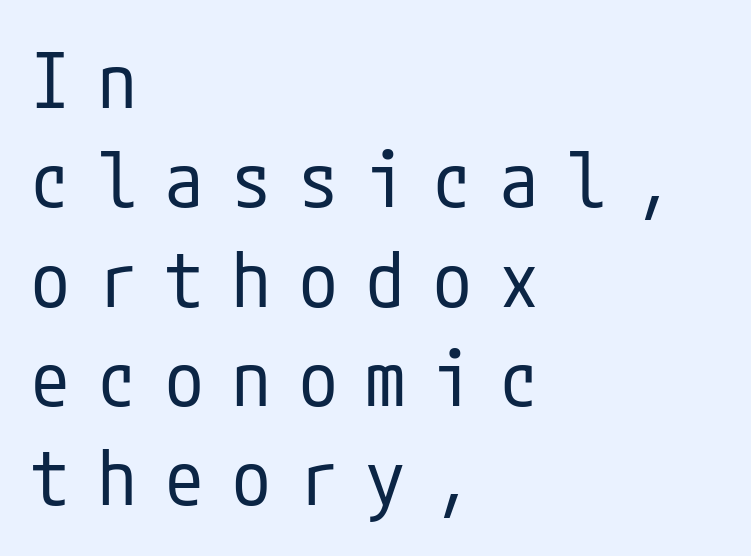
{"serif": "no", "italic": "no", "bold": "no", "weight": "regular", "width": "condensed", "stroke_contrast": "low", "x_height": "medium", "underline": "no", "align": "left", "line_spacing": "normal", "line_spacing_ratio": 1.29, "letter_spacing": "wide", "letter_spacing_em": 0.37, "glyph_px": 77}
